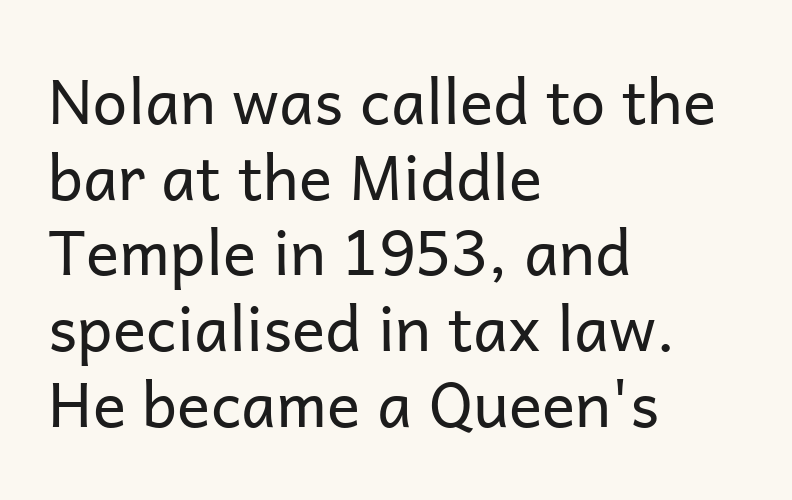
{"serif": "no", "italic": "no", "bold": "no", "weight": "regular", "width": "normal", "stroke_contrast": "low", "x_height": "medium", "monospaced": "no", "underline": "no", "align": "left", "line_spacing_ratio": 1.22, "letter_spacing": "normal", "letter_spacing_em": 0.0, "glyph_px": 62}
